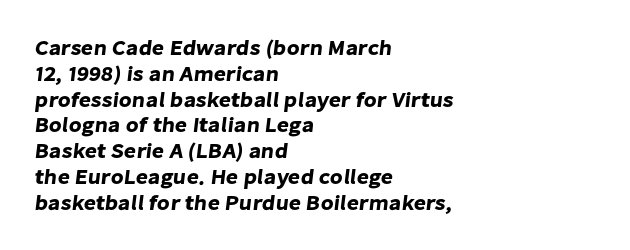
Q: Is the text underlined? A: No.
Q: How is the paragraph aligned? A: Left-aligned.
Q: Is the spacing between letters normal or unusually wide? A: Normal.
